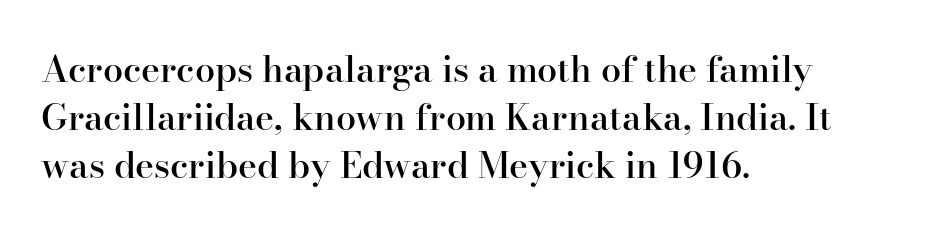
The image shows 36 px semibold serif type, upright; set left-aligned, normal line spacing (1.34x), normal letter spacing, not underlined; high stroke contrast and a small x-height.
